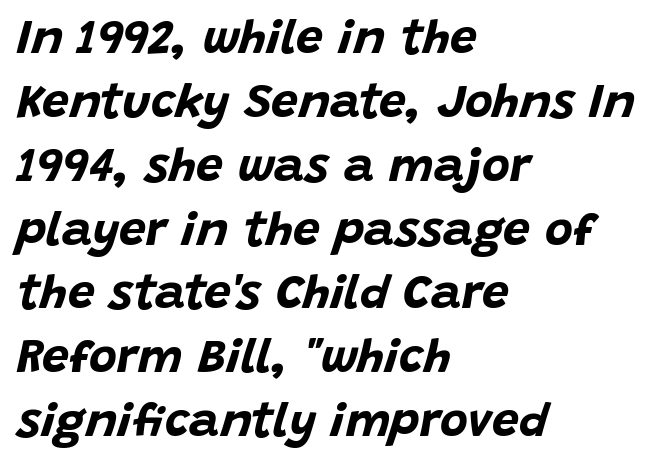
Plenty of ink on the page — the face is bold. A classic flush-left, rag-right setting is used for this passage. Tracking here is standard; glyphs follow each other at the usual distance. Is the type slanted? Yes — the strokes lean at a clear angle. Here the designer chose a conventional face with non-uniform glyph widths. Vertically, the passage feels balanced, rows spaced as you'd expect.
